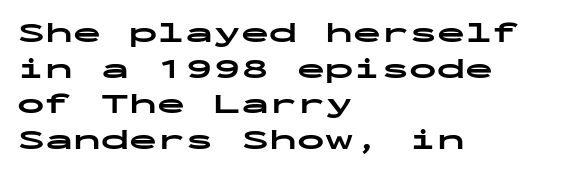
The image shows 28 px bold, wide sans-serif type, upright, monospaced; set left-aligned, normal line spacing (1.27x), normal letter spacing, not underlined; low stroke contrast and a medium x-height.
